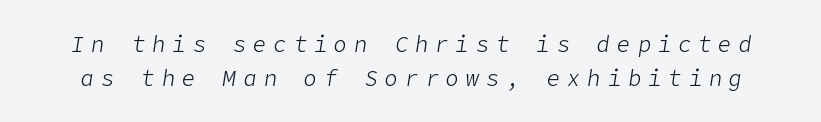
The glyphs look as if they've been sheared to an angle. Weight: regular or lighter. The passage shown has open, widely tracked lettering throughout. Successive baselines arrive at the customary interval. Glance below the letters and you will spot only blank space.
